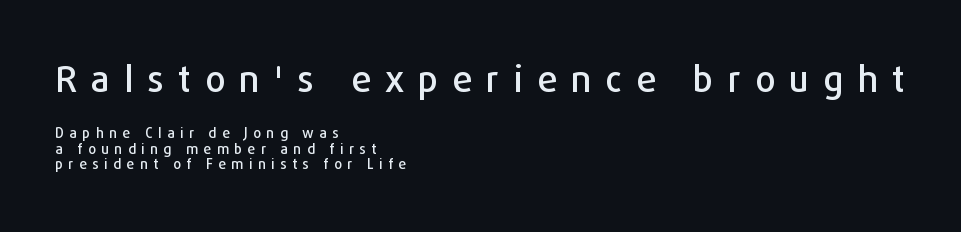
Q: Is the text italic (slanted)? A: No, it is upright.
Q: Is the typeface a serif or a sans-serif typeface? A: Sans-serif.
Q: Is the text underlined? A: No.
Q: How is the paragraph aligned? A: Left-aligned.
Q: Is the spacing between letters normal or unusually wide? A: Unusually wide.
Q: Is the spacing between lines tight, normal or loose? A: Tight.
Q: Which block of text is set in a larger size, the first (top) or the second (bottom)? A: The first (top) one.
Q: Width (condensed, normal, or wide)? A: Normal.
Q: Stroke contrast? A: Low.
Q: x-height? A: Medium.
Q: Monospaced? A: No.
